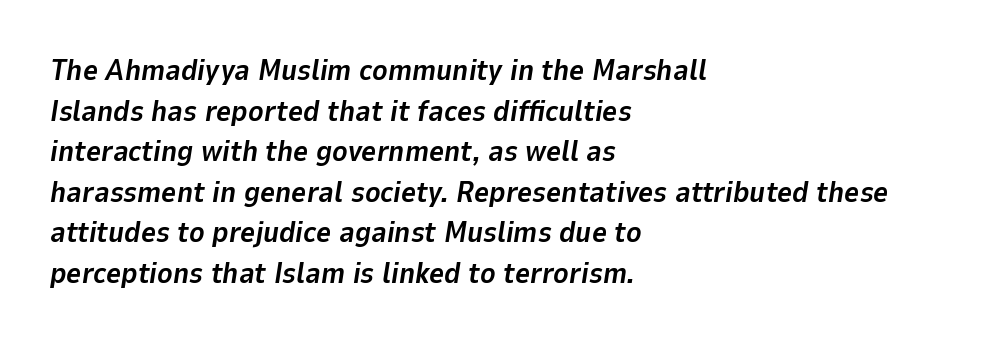
The image shows 29 px bold type, italic (leaning right); set left-aligned, normal line spacing (1.4x), normal letter spacing, not underlined; low stroke contrast and a medium x-height.
